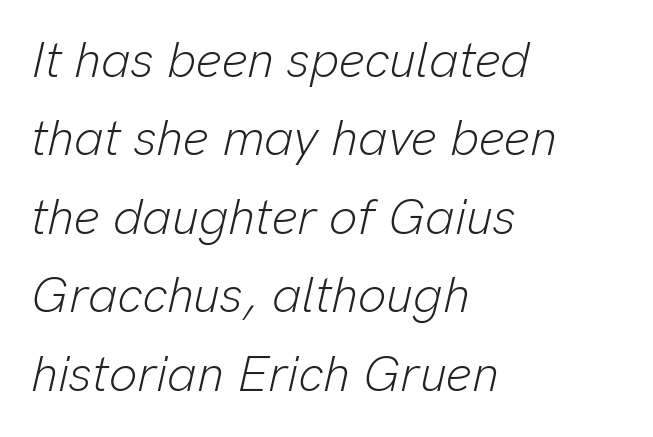
{"italic": "yes", "lean": "right", "slant_degrees": 13, "bold": "no", "weight": "light", "width": "normal", "stroke_contrast": "low", "x_height": "medium", "monospaced": "no", "underline": "no", "align": "left", "line_spacing": "normal", "line_spacing_ratio": 1.57, "letter_spacing": "normal", "letter_spacing_em": 0.0, "glyph_px": 50}
